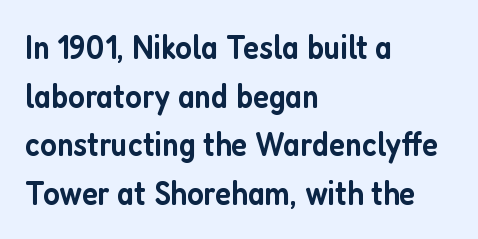
The image shows 34 px semibold, condensed sans-serif type, upright; set left-aligned, normal line spacing (1.43x), normal letter spacing, not underlined; low stroke contrast and a medium x-height.
